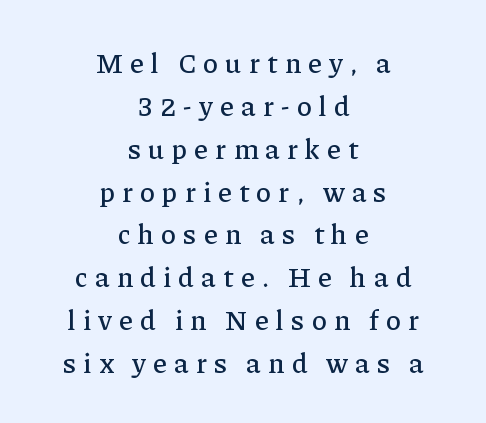
Q: Is the text italic (slanted)? A: No, it is upright.
Q: Is the typeface a serif or a sans-serif typeface? A: Serif.
Q: Is the text underlined? A: No.
Q: How is the paragraph aligned? A: Centered.
Q: Is the spacing between letters normal or unusually wide? A: Unusually wide.
Q: Is the spacing between lines tight, normal or loose? A: Normal.
Q: Width (condensed, normal, or wide)? A: Normal.
Q: Stroke contrast? A: Low.
Q: x-height? A: Medium.
Q: Monospaced? A: No.
